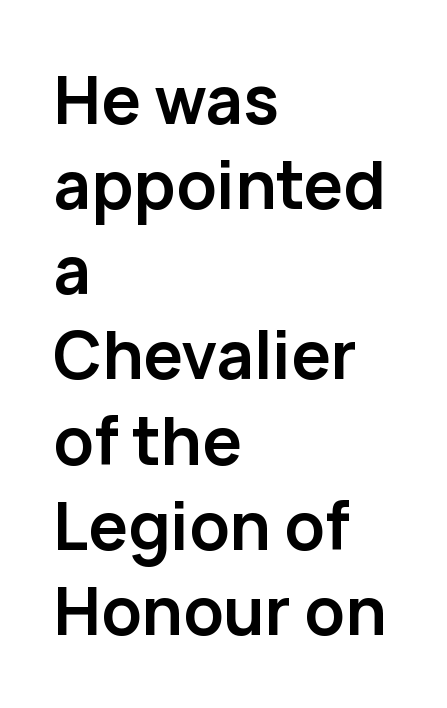
{"serif": "no", "italic": "no", "bold": "yes", "weight": "semibold", "width": "normal", "stroke_contrast": "low", "x_height": "medium", "monospaced": "no", "underline": "no", "align": "left", "line_spacing": "normal", "line_spacing_ratio": 1.29, "letter_spacing": "normal", "letter_spacing_em": 0.0, "glyph_px": 66}
